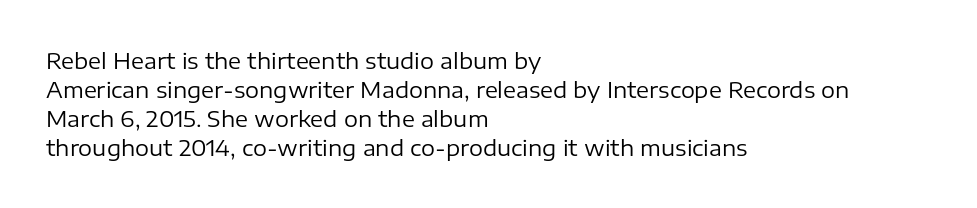
{"italic": "no", "bold": "no", "underline": "no", "align": "left", "line_spacing": "normal", "line_spacing_ratio": 1.32, "letter_spacing": "normal", "letter_spacing_em": 0.0, "glyph_px": 22}
